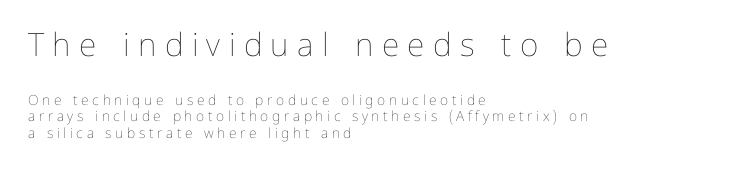
Q: Is the text bold? A: No.
Q: Is the text italic (slanted)? A: No, it is upright.
Q: Is the text underlined? A: No.
Q: How is the paragraph aligned? A: Left-aligned.
Q: Is the spacing between letters normal or unusually wide? A: Unusually wide.
Q: Which block of text is set in a larger size, the first (top) or the second (bottom)? A: The first (top) one.
Q: Width (condensed, normal, or wide)? A: Normal.
Q: Stroke contrast? A: Low.
Q: x-height? A: Medium.
Q: Monospaced? A: No.
